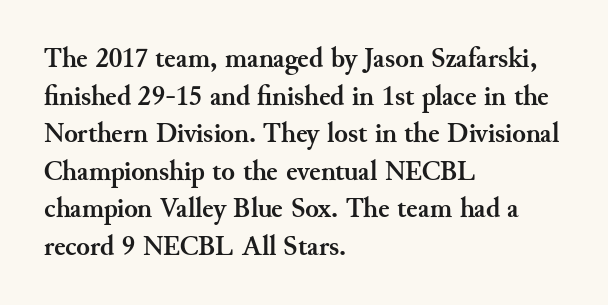
The image shows 28 px semibold serif type, upright; set left-aligned, normal line spacing (1.34x), normal letter spacing, not underlined; medium stroke contrast and a small x-height.
